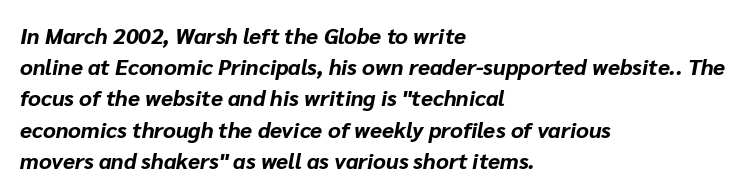
These lines stack with their left ends in a neat column. Standard letterfit; no display-style spreading of the glyphs. The designer left line spacing at the default. Caption: bold face, heavy strokes. Unmarked baselines from the first word to the last. Every character sits at an angle, as italics do.
